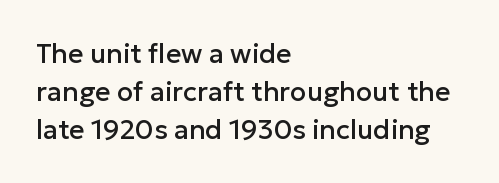
The image shows 27 px text type, upright; set left-aligned, normal line spacing (1.4x), normal letter spacing, not underlined.
